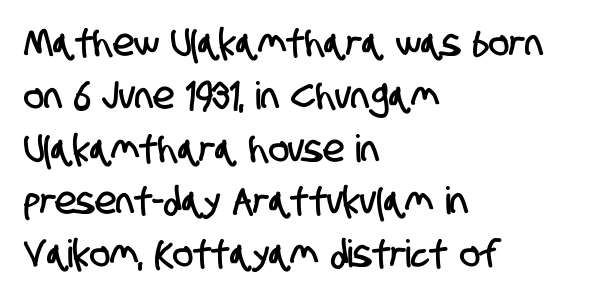
{"serif": "no", "width": "condensed", "stroke_contrast": "low", "x_height": "large", "monospaced": "no", "underline": "no", "align": "left", "line_spacing": "normal", "line_spacing_ratio": 1.39, "letter_spacing": "normal", "letter_spacing_em": 0.0, "glyph_px": 38}
